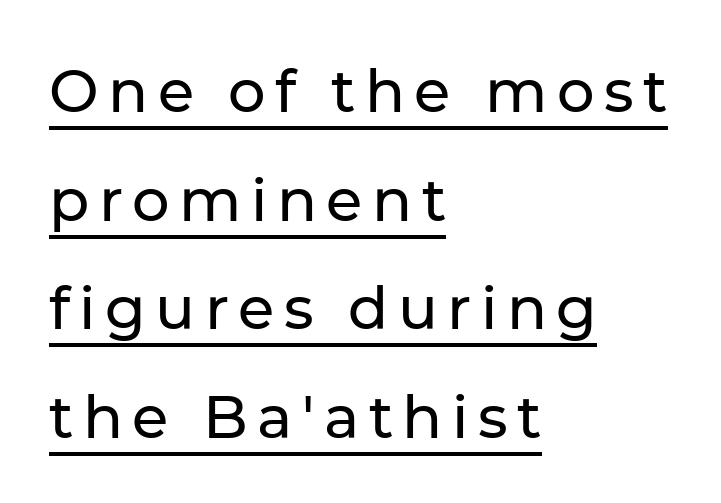
Q: Is the text italic (slanted)? A: No, it is upright.
Q: Is the typeface a serif or a sans-serif typeface? A: Sans-serif.
Q: Is the text underlined? A: Yes.
Q: How is the paragraph aligned? A: Left-aligned.
Q: Width (condensed, normal, or wide)? A: Normal.
Q: Stroke contrast? A: Low.
Q: x-height? A: Medium.
Q: Monospaced? A: No.
